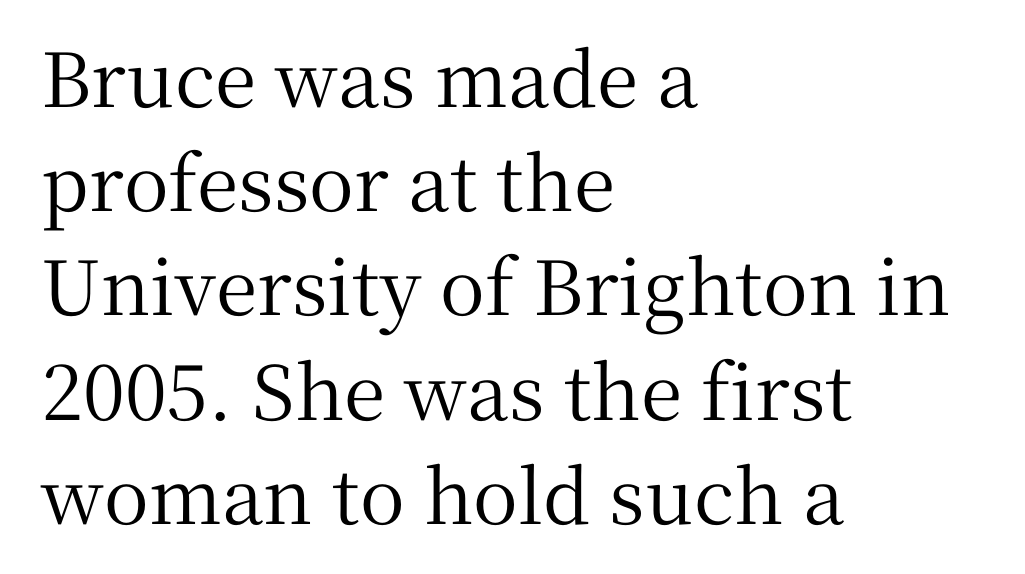
{"serif": "yes", "italic": "no", "width": "normal", "stroke_contrast": "medium", "x_height": "medium", "monospaced": "no", "underline": "no", "align": "left", "line_spacing": "normal", "line_spacing_ratio": 1.39, "letter_spacing": "normal", "letter_spacing_em": 0.0, "glyph_px": 75}
